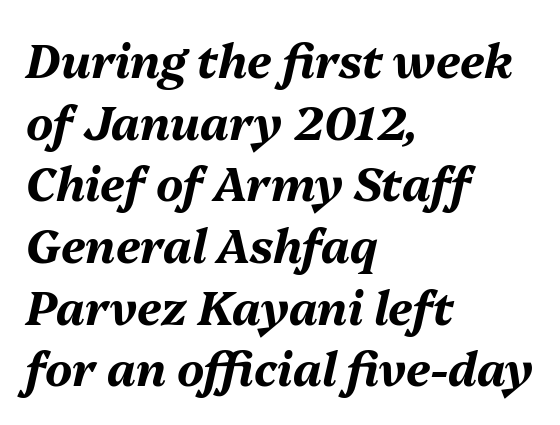
{"italic": "yes", "lean": "right", "slant_degrees": 13, "bold": "yes", "weight": "bold", "width": "normal", "stroke_contrast": "medium", "x_height": "medium", "monospaced": "no", "underline": "no", "align": "left", "line_spacing": "normal", "line_spacing_ratio": 1.34, "letter_spacing": "normal", "letter_spacing_em": 0.0, "glyph_px": 46}
